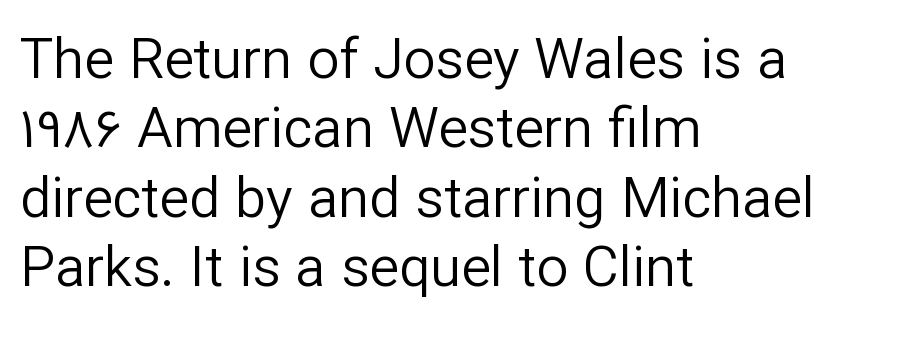
Q: Is the text bold? A: No.
Q: Is the text italic (slanted)? A: No, it is upright.
Q: Is the typeface a serif or a sans-serif typeface? A: Sans-serif.
Q: Is the text underlined? A: No.
Q: How is the paragraph aligned? A: Left-aligned.
Q: Is the spacing between letters normal or unusually wide? A: Normal.
Q: Width (condensed, normal, or wide)? A: Normal.
Q: Stroke contrast? A: Low.
Q: x-height? A: Medium.
Q: Monospaced? A: No.
